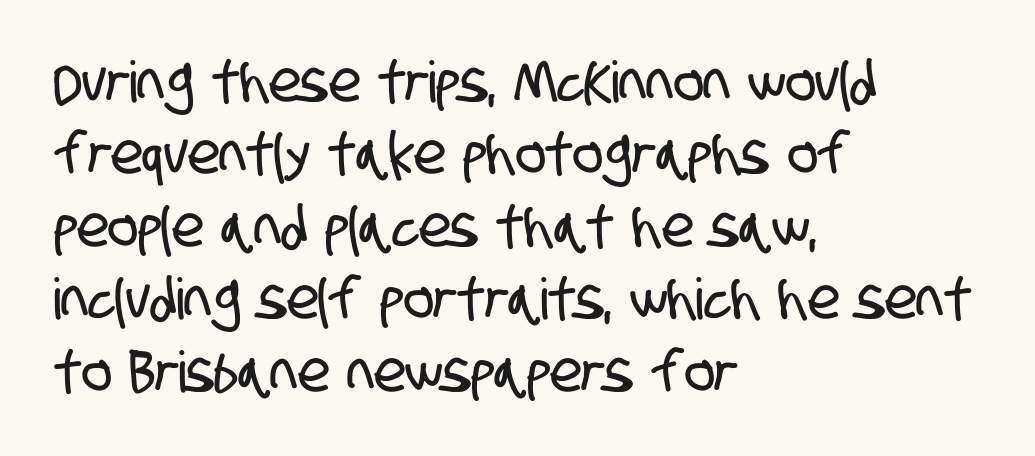
{"serif": "no", "width": "condensed", "stroke_contrast": "low", "x_height": "large", "monospaced": "no", "underline": "no", "align": "left", "line_spacing": "normal", "line_spacing_ratio": 1.27, "letter_spacing": "normal", "letter_spacing_em": 0.0, "glyph_px": 57}
